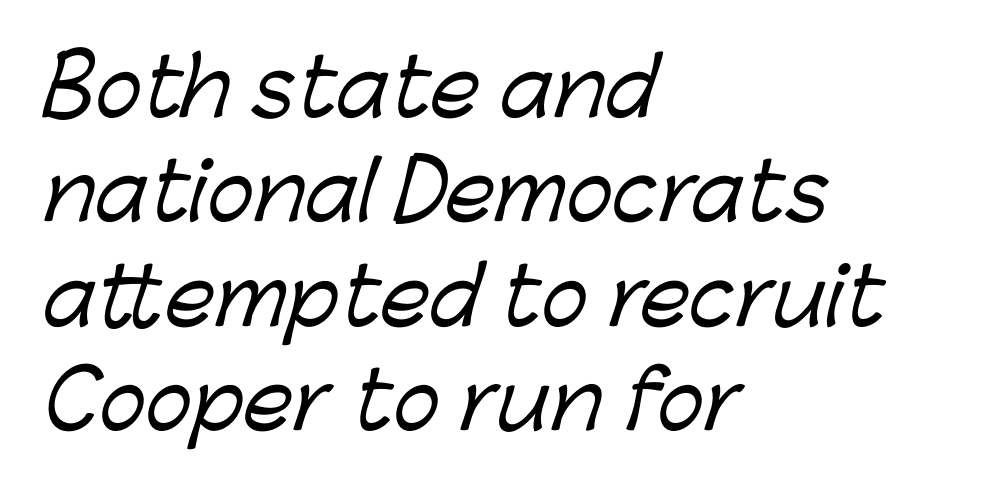
{"serif": "no", "width": "normal", "stroke_contrast": "low", "x_height": "medium", "monospaced": "no", "underline": "no", "align": "left", "line_spacing": "normal", "line_spacing_ratio": 1.32, "letter_spacing": "normal", "letter_spacing_em": 0.0, "glyph_px": 79}
